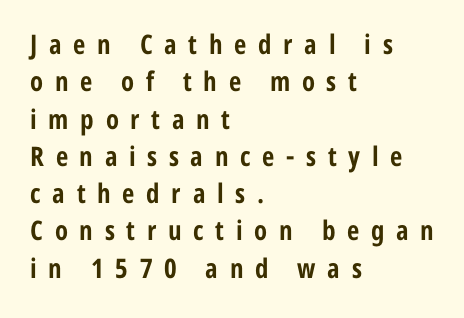
Q: Is the text bold? A: Yes.
Q: Is the text italic (slanted)? A: No, it is upright.
Q: Is the text underlined? A: No.
Q: How is the paragraph aligned? A: Left-aligned.
Q: Is the spacing between letters normal or unusually wide? A: Unusually wide.
Q: Is the spacing between lines tight, normal or loose? A: Normal.
